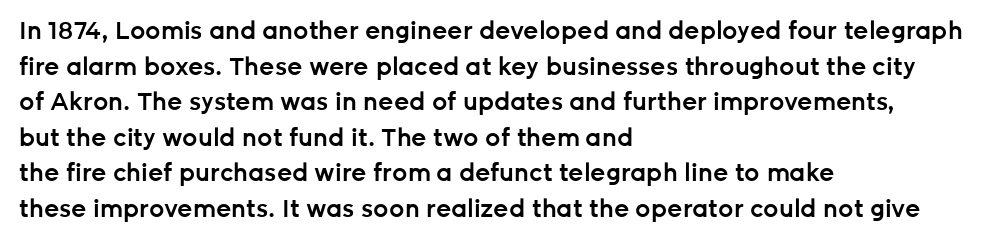
The image shows 24 px text type, upright; set left-aligned, normal line spacing (1.48x), normal letter spacing, not underlined.
